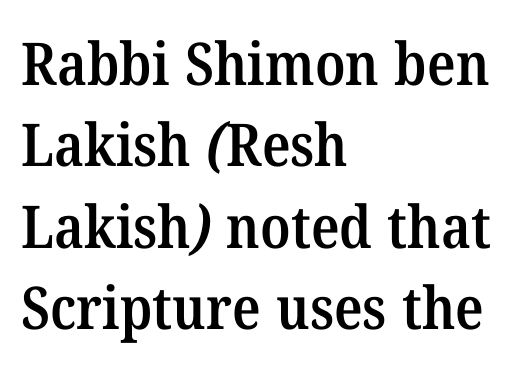
The image shows 59 px semibold serif type; set left-aligned, normal line spacing (1.38x), normal letter spacing, not underlined; medium stroke contrast and a medium x-height.
